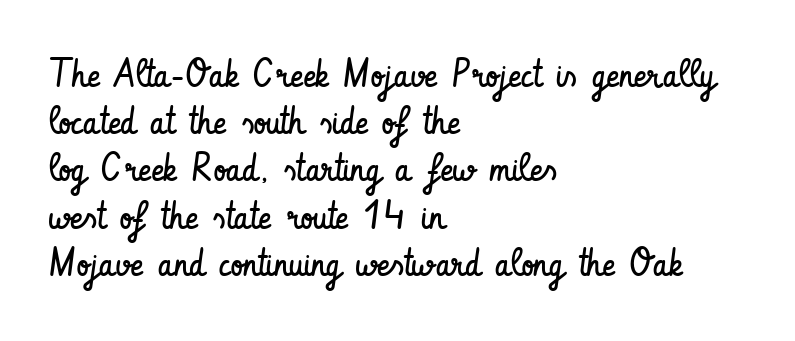
{"serif": "no", "italic": "no", "bold": "no", "weight": "regular", "width": "condensed", "stroke_contrast": "low", "x_height": "small", "monospaced": "no", "underline": "no", "align": "left", "line_spacing_ratio": 1.21, "letter_spacing": "normal", "letter_spacing_em": 0.0, "glyph_px": 39}
